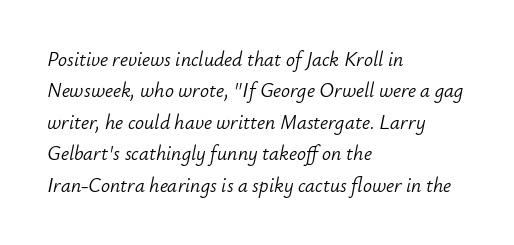
Q: Is the text bold? A: No.
Q: Is the text italic (slanted)? A: Yes, it leans right by about 12 degrees.
Q: Is the text underlined? A: No.
Q: How is the paragraph aligned? A: Left-aligned.
Q: Is the spacing between letters normal or unusually wide? A: Normal.
Q: Is the spacing between lines tight, normal or loose? A: Normal.
